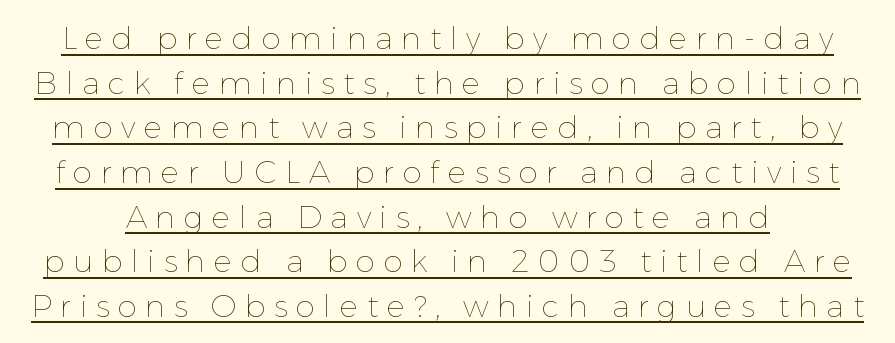
Q: Is the text bold? A: No.
Q: Is the text italic (slanted)? A: No, it is upright.
Q: Is the text underlined? A: Yes.
Q: Is the spacing between letters normal or unusually wide? A: Unusually wide.
Q: Is the spacing between lines tight, normal or loose? A: Normal.
Q: Width (condensed, normal, or wide)? A: Normal.
Q: Stroke contrast? A: Low.
Q: x-height? A: Medium.
Q: Monospaced? A: No.
